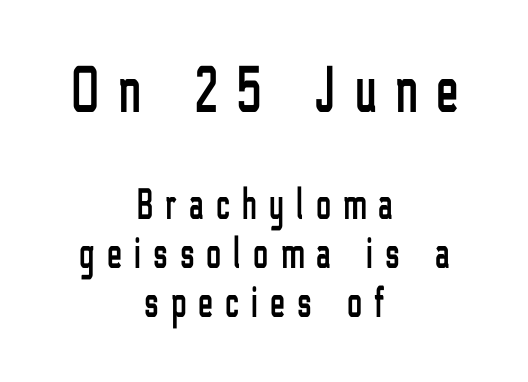
Q: Is the text italic (slanted)? A: No, it is upright.
Q: Is the typeface a serif or a sans-serif typeface? A: Sans-serif.
Q: Is the text underlined? A: No.
Q: How is the paragraph aligned? A: Centered.
Q: Is the spacing between letters normal or unusually wide? A: Unusually wide.
Q: Is the spacing between lines tight, normal or loose? A: Tight.
Q: Which block of text is set in a larger size, the first (top) or the second (bottom)? A: The first (top) one.
Q: Width (condensed, normal, or wide)? A: Condensed.
Q: Stroke contrast? A: Low.
Q: x-height? A: Medium.
Q: Monospaced? A: No.
